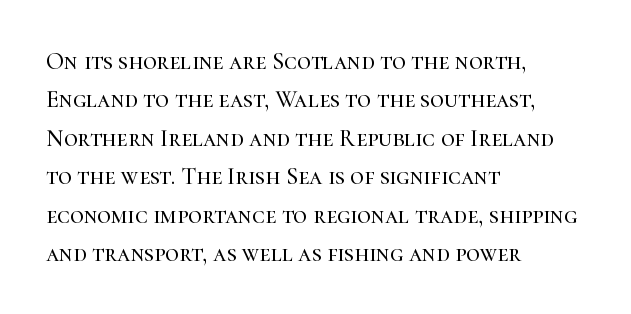
{"italic": "no", "underline": "no", "align": "left", "line_spacing": "normal", "line_spacing_ratio": 1.6, "letter_spacing": "normal", "letter_spacing_em": 0.0, "glyph_px": 24}
